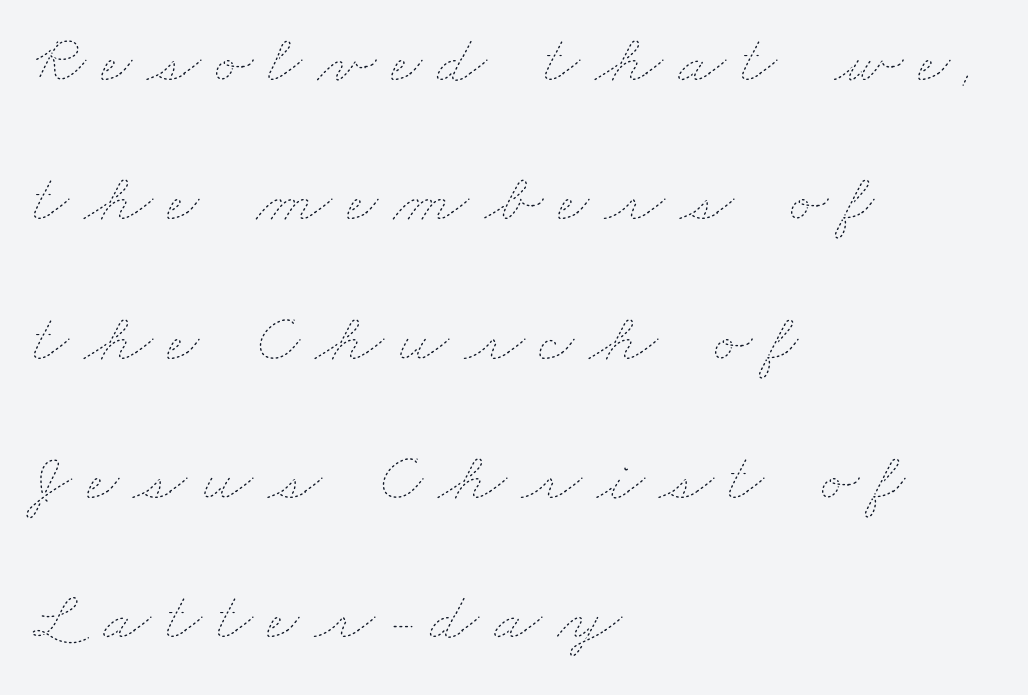
Note the varied advance widths — an 'i' is clearly narrower than an 'm'. Weight class: somewhere from thin through regular. Clear beneath every line of the passage. Compared with typical body copy, the letter spacing here is much looser. The setting favours the left margin, as ordinary paragraphs usually do. Students, observe: this is what heavily led, spacious text looks like.
